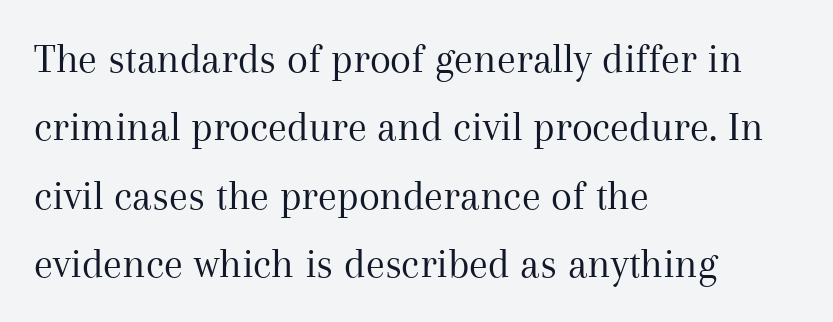
The letters stand upright; this is a roman face. Whoever set this chose a conventional vertical rhythm. Letters have the restrained weight of plain body copy at most. The text was rendered using a seriffed face with decorative stroke endings.
